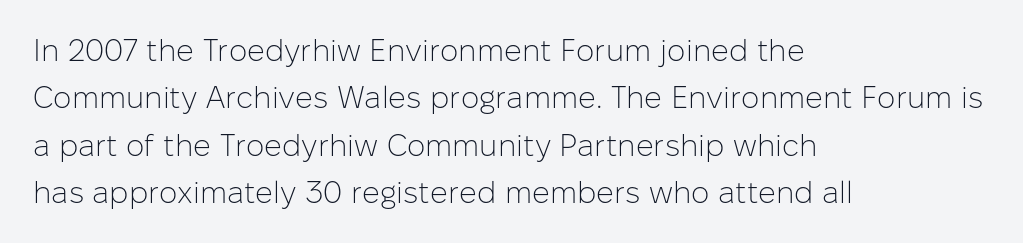
The space directly below the letters is spotless. Regular leading. The font sits on the lighter half of the weight spectrum, regular included. The letters stand straight up with perfectly vertical stems.
